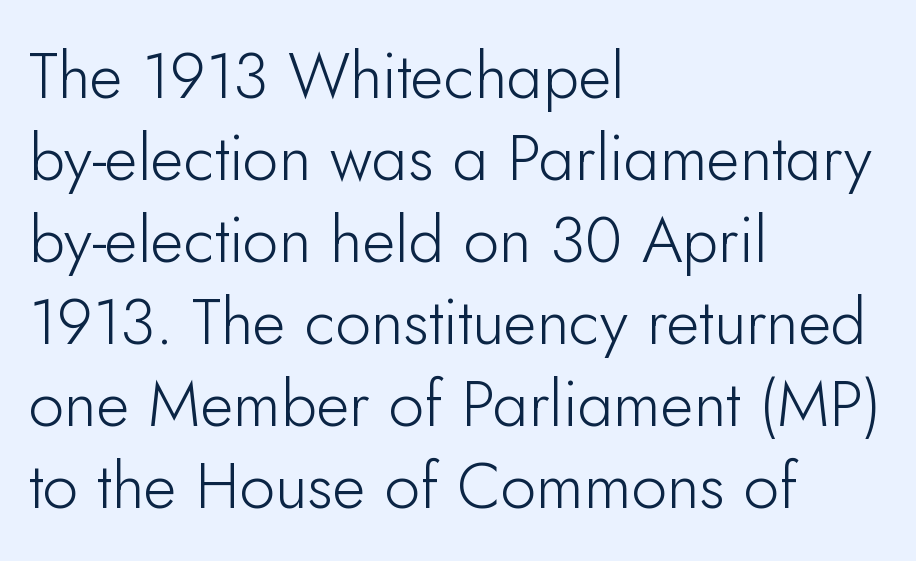
The image shows 64 px light sans-serif type, upright; set left-aligned, normal line spacing (1.28x), normal letter spacing, not underlined; low stroke contrast and a small x-height.
